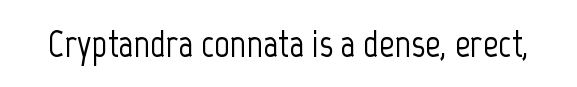
{"serif": "no", "italic": "no", "width": "condensed", "stroke_contrast": "low", "x_height": "medium", "monospaced": "no", "underline": "no", "letter_spacing": "normal", "letter_spacing_em": 0.0, "glyph_px": 38}
